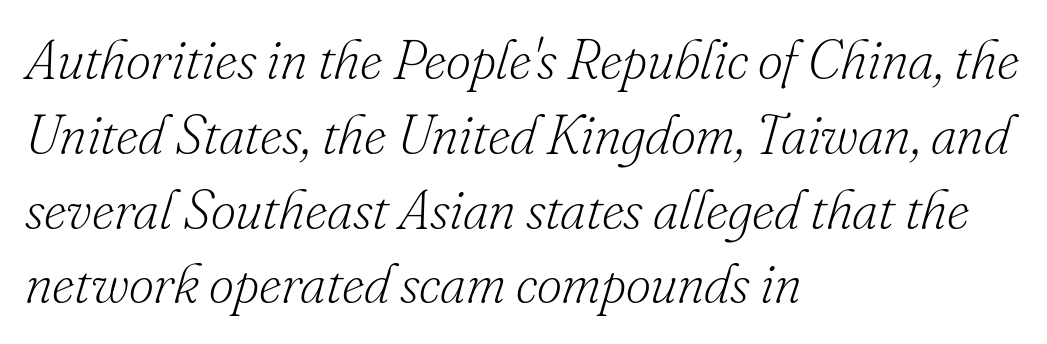
The image shows 55 px light serif type, italic (leaning right); set left-aligned, normal line spacing (1.36x), normal letter spacing, not underlined; low stroke contrast and a small x-height.
